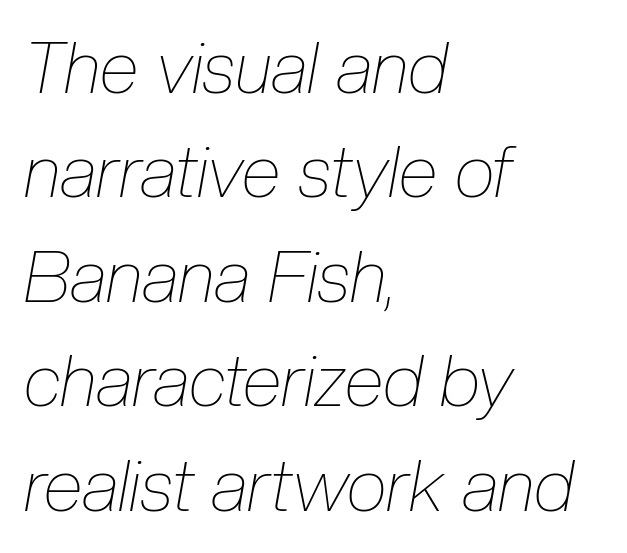
The image shows 72 px thin, condensed type, italic (leaning right); set left-aligned, normal line spacing (1.45x), normal letter spacing, not underlined; low stroke contrast and a medium x-height.
